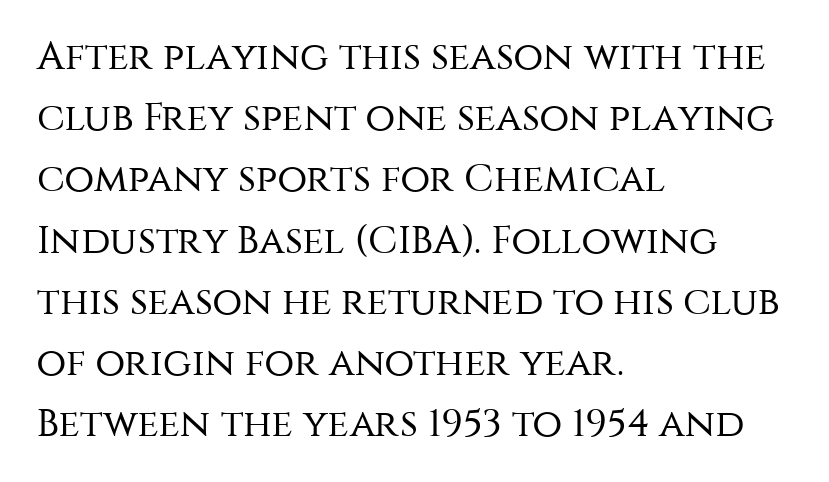
The image shows 39 px regular-weight sans-serif type, upright; set left-aligned, normal line spacing (1.57x), normal letter spacing, not underlined; medium stroke contrast and a large x-height.
